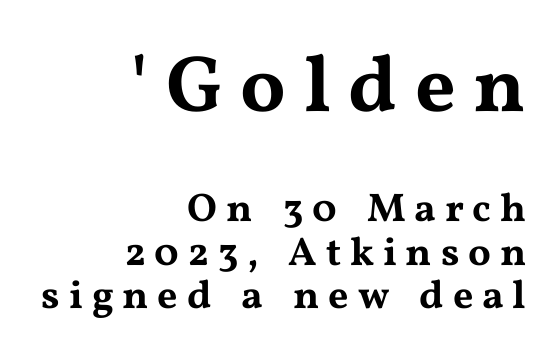
The passage shown has open, widely tracked lettering throughout. Top chunk: large. Bottom chunk: small. The passage shown is not underscored anywhere. These lines huddle together more closely than default settings would place them.
